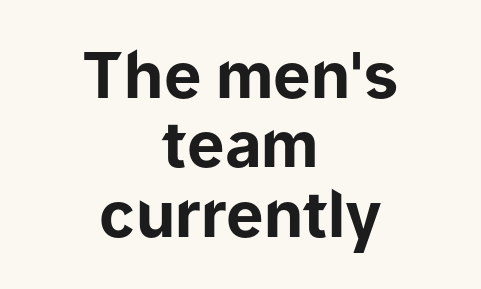
The image shows 63 px bold sans-serif type, upright; set centered, tight line spacing (1.1x), normal letter spacing, not underlined; low stroke contrast and a medium x-height.
